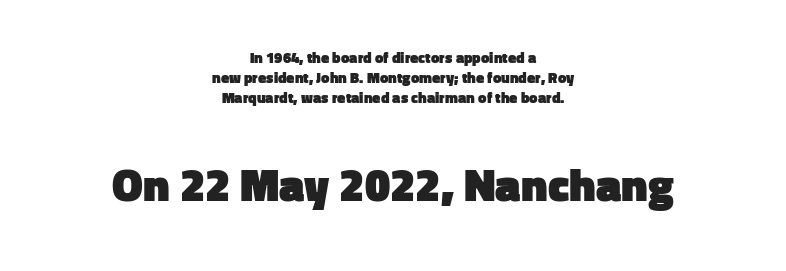
Q: Is the text bold? A: Yes.
Q: Is the text italic (slanted)? A: No, it is upright.
Q: Is the typeface a serif or a sans-serif typeface? A: Sans-serif.
Q: Is the text underlined? A: No.
Q: How is the paragraph aligned? A: Centered.
Q: Is the spacing between letters normal or unusually wide? A: Normal.
Q: Is the spacing between lines tight, normal or loose? A: Normal.
Q: Which block of text is set in a larger size, the first (top) or the second (bottom)? A: The second (bottom) one.
Q: Width (condensed, normal, or wide)? A: Normal.
Q: Stroke contrast? A: Low.
Q: x-height? A: Medium.
Q: Monospaced? A: No.
